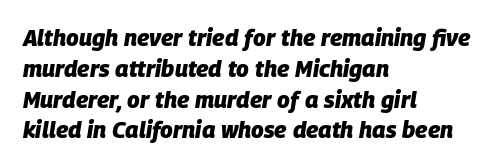
{"italic": "yes", "lean": "right", "slant_degrees": 9, "bold": "yes", "underline": "no", "align": "left", "line_spacing": "normal", "line_spacing_ratio": 1.34, "letter_spacing": "normal", "letter_spacing_em": 0.0, "glyph_px": 23}
